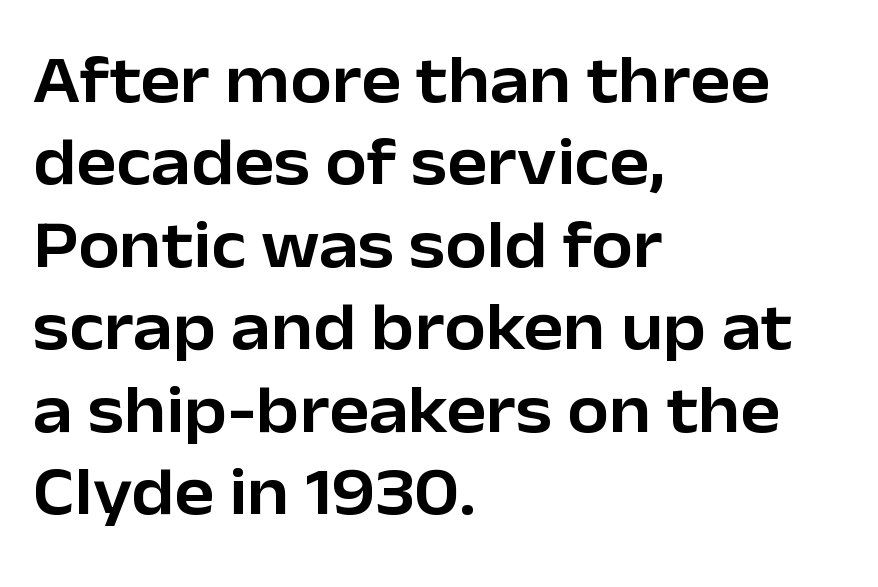
One-word summary of the alignment: left. Each letter's strokes conclude bluntly, with no projecting serifs. Note the varied advance widths — an 'i' is clearly narrower than an 'm'. If you drew a line through each stem, it would be perfectly vertical.
